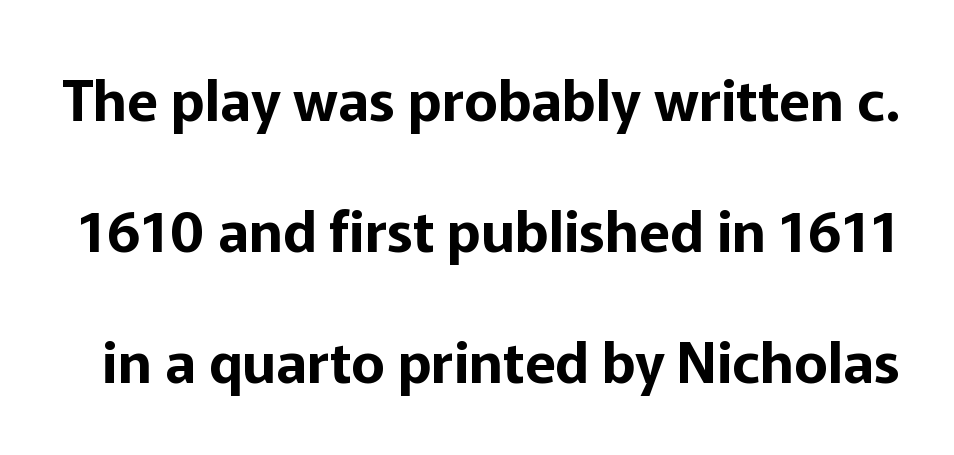
The image shows 57 px sans-serif type, upright; set loose line spacing (2.3x), normal letter spacing, not underlined; low stroke contrast and a medium x-height.
